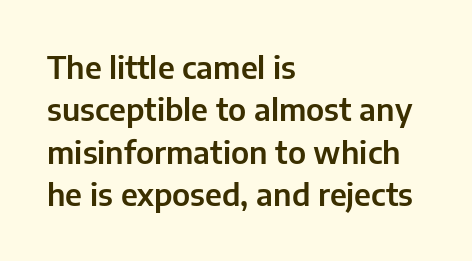
The compositor pushed each line to the left boundary. The axis of the letterforms is exactly vertical. Leading matches the norm, producing a regular column. The passage shown is typed in a proportional face where columns would drift.
